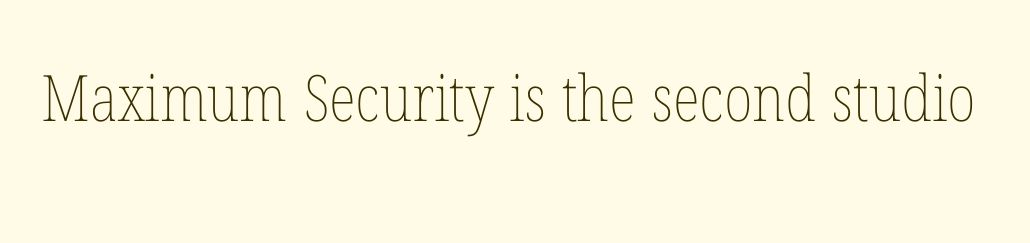
Descenders hang freely into open space. You could call the tracking neutral — neither tight nor loose. If you drew a line through each stem, it would be perfectly vertical. No letter is thick-stroked: the sample isn't bold. Varying glyph widths throughout — classic text-font behaviour.
